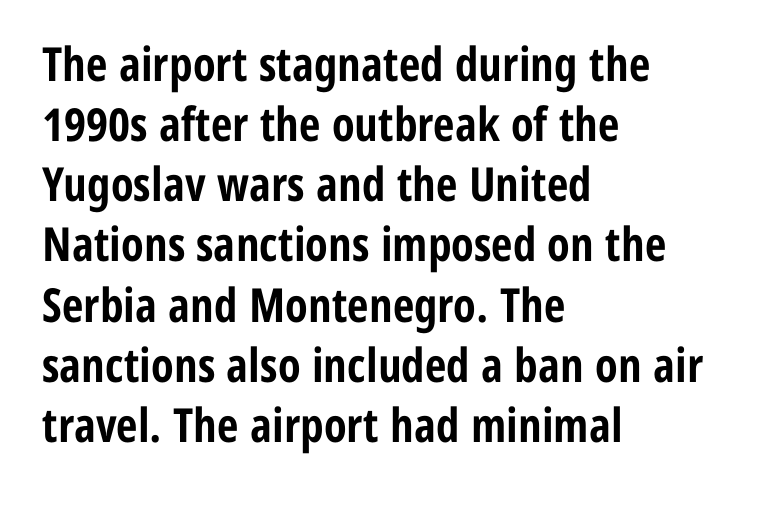
Characters remain perfectly vertical along every line. Students, observe: this is what conventionally led text looks like. These lines keep a tight, regular rhythm from letter to letter. Think of a printed novel: that variable character pitch is what you see here. This rendering features lettering with no underline.
